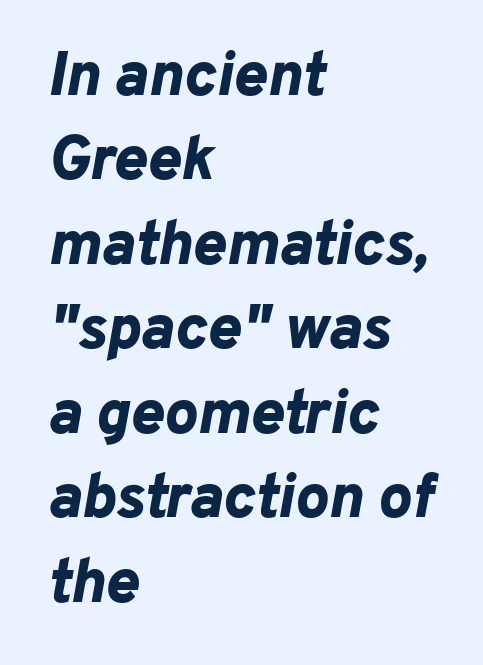
The image shows 63 px bold type, italic (leaning right); set left-aligned, normal line spacing (1.34x), normal letter spacing, not underlined; low stroke contrast and a medium x-height.
